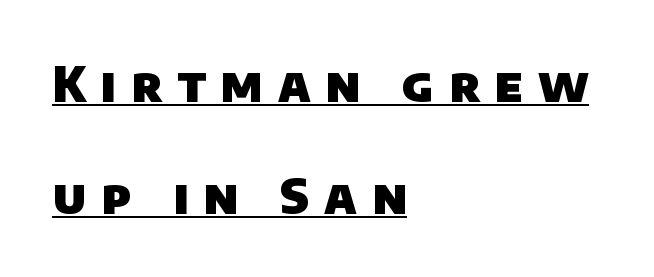
Q: Is the text bold? A: Yes.
Q: Is the typeface a serif or a sans-serif typeface? A: Sans-serif.
Q: Is the text underlined? A: Yes.
Q: How is the paragraph aligned? A: Left-aligned.
Q: Is the spacing between letters normal or unusually wide? A: Unusually wide.
Q: Is the spacing between lines tight, normal or loose? A: Loose.
Q: Width (condensed, normal, or wide)? A: Normal.
Q: Stroke contrast? A: Low.
Q: x-height? A: Large.
Q: Monospaced? A: No.
